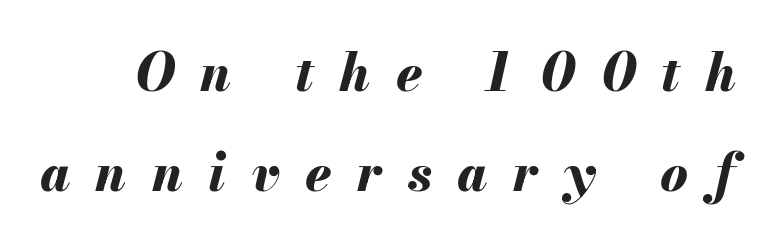
The image shows 52 px bold type, italic (leaning right); set loose line spacing (1.92x), unusually wide letter spacing (+0.49 em), not underlined; medium stroke contrast and a small x-height.
